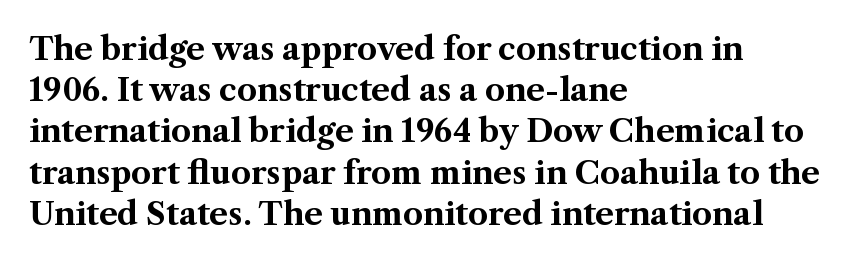
Vertical spacing — default. Short and long lines alike share a common starting point at left. Stroke terminals: seriffed. In terms of letterspacing, this is plain default setting. Clear beneath every line of the passage.
